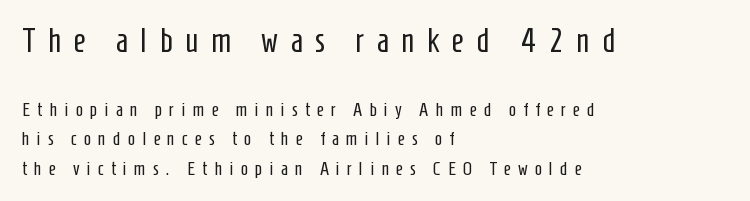
The image shows 33 px regular-weight, condensed sans-serif type, upright; set left-aligned, normal line spacing (1.54x), unusually wide letter spacing (+0.38 em), not underlined; the first (top) block is 1.74x larger; low stroke contrast and a medium x-height.
